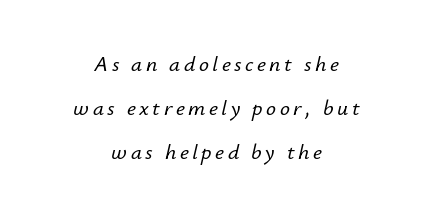
Q: Is the text italic (slanted)? A: Yes, it leans right by about 12 degrees.
Q: Is the text underlined? A: No.
Q: How is the paragraph aligned? A: Centered.
Q: Is the spacing between lines tight, normal or loose? A: Loose.
